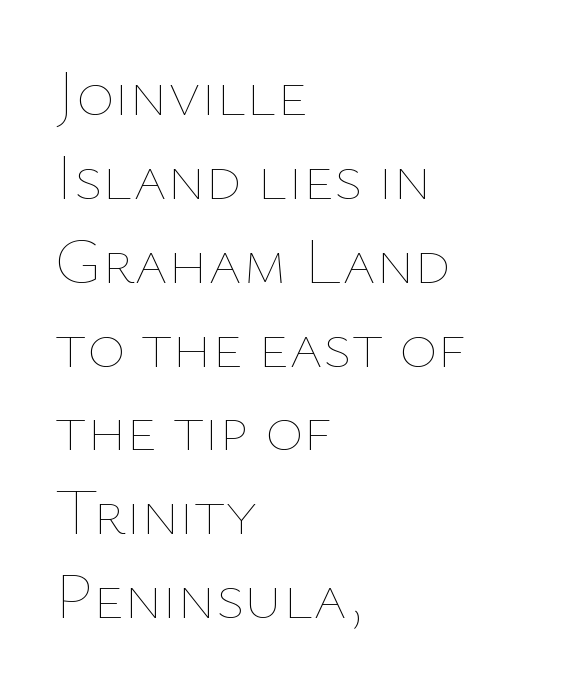
Q: Is the text bold? A: No.
Q: Is the text italic (slanted)? A: No, it is upright.
Q: Is the text underlined? A: No.
Q: How is the paragraph aligned? A: Left-aligned.
Q: Is the spacing between letters normal or unusually wide? A: Normal.
Q: Is the spacing between lines tight, normal or loose? A: Normal.
Q: Width (condensed, normal, or wide)? A: Normal.
Q: Stroke contrast? A: Low.
Q: x-height? A: Medium.
Q: Monospaced? A: No.
